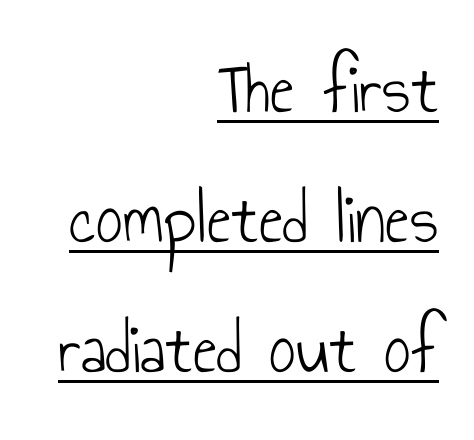
{"serif": "no", "italic": "no", "bold": "no", "weight": "light", "width": "condensed", "stroke_contrast": "low", "x_height": "small", "monospaced": "no", "underline": "yes", "align": "right", "line_spacing_ratio": 1.76, "letter_spacing": "normal", "letter_spacing_em": 0.0, "glyph_px": 74}
